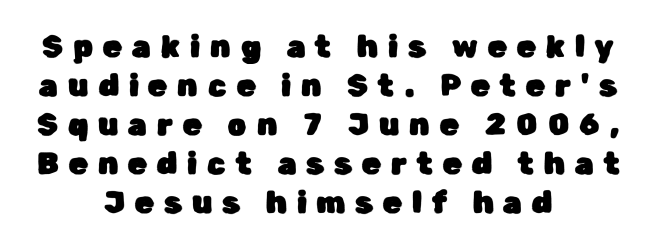
The image shows 30 px sans-serif type, upright; set centered, normal line spacing (1.3x), unusually wide letter spacing (+0.34 em), not underlined; low stroke contrast and a medium x-height.
